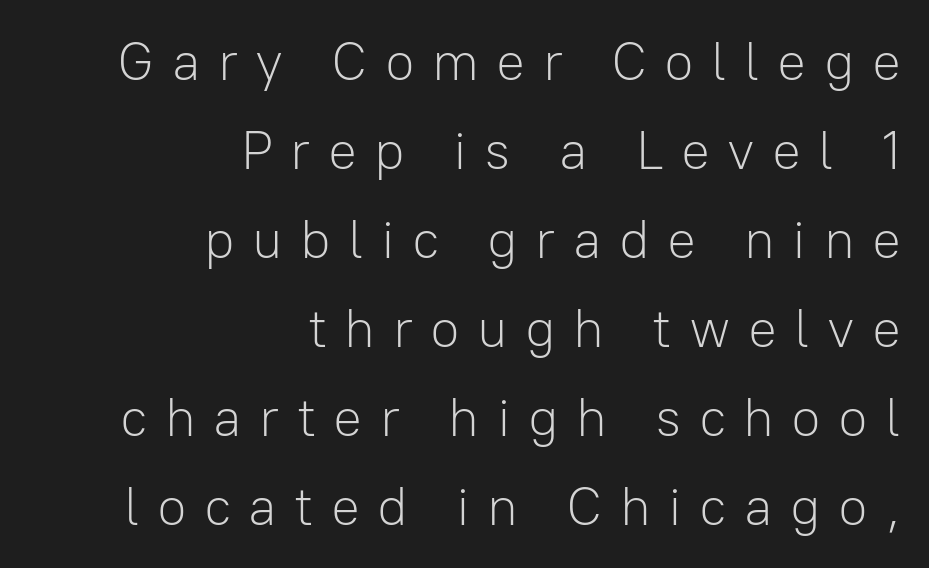
{"serif": "no", "italic": "no", "bold": "no", "weight": "light", "width": "normal", "stroke_contrast": "low", "x_height": "medium", "monospaced": "no", "underline": "no", "align": "right", "line_spacing": "normal", "line_spacing_ratio": 1.65, "letter_spacing": "wide", "letter_spacing_em": 0.32, "glyph_px": 54}
